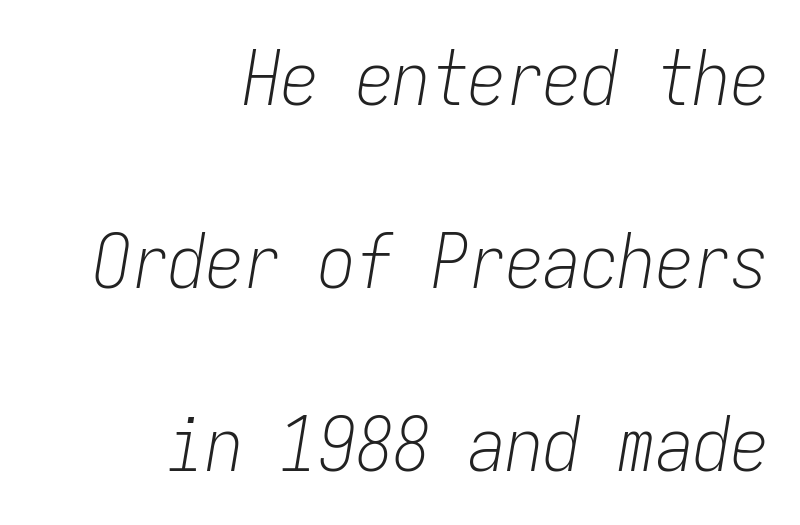
{"italic": "yes", "lean": "right", "slant_degrees": 9, "bold": "no", "weight": "light", "width": "condensed", "stroke_contrast": "low", "x_height": "medium", "monospaced": "yes", "underline": "no", "align": "right", "line_spacing": "loose", "line_spacing_ratio": 2.44, "letter_spacing": "normal", "letter_spacing_em": 0.0, "glyph_px": 75}
